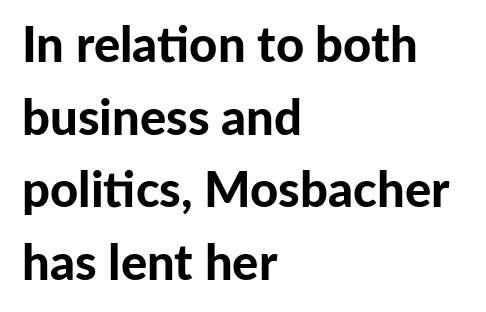
{"serif": "no", "italic": "no", "bold": "yes", "weight": "bold", "width": "normal", "stroke_contrast": "low", "x_height": "medium", "monospaced": "no", "underline": "no", "align": "left", "line_spacing": "normal", "line_spacing_ratio": 1.48, "letter_spacing": "normal", "letter_spacing_em": 0.0, "glyph_px": 49}
